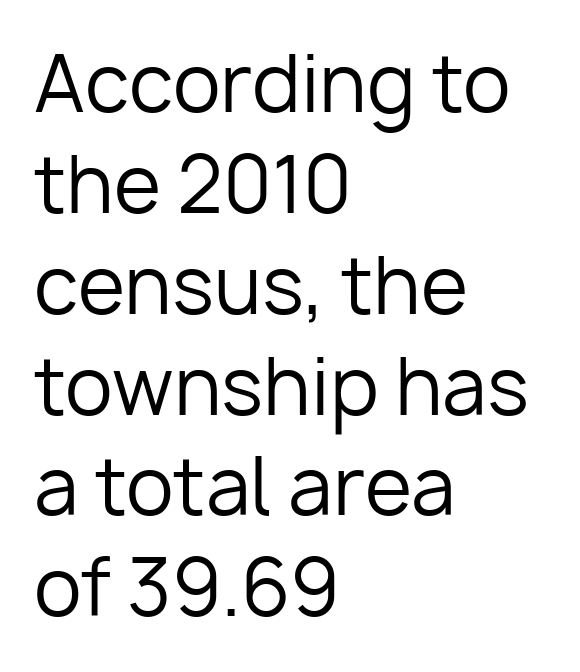
Q: Is the text bold? A: No.
Q: Is the text italic (slanted)? A: No, it is upright.
Q: Is the typeface a serif or a sans-serif typeface? A: Sans-serif.
Q: Is the text underlined? A: No.
Q: How is the paragraph aligned? A: Left-aligned.
Q: Is the spacing between letters normal or unusually wide? A: Normal.
Q: Is the spacing between lines tight, normal or loose? A: Normal.
Q: Width (condensed, normal, or wide)? A: Normal.
Q: Stroke contrast? A: Low.
Q: x-height? A: Medium.
Q: Monospaced? A: No.
